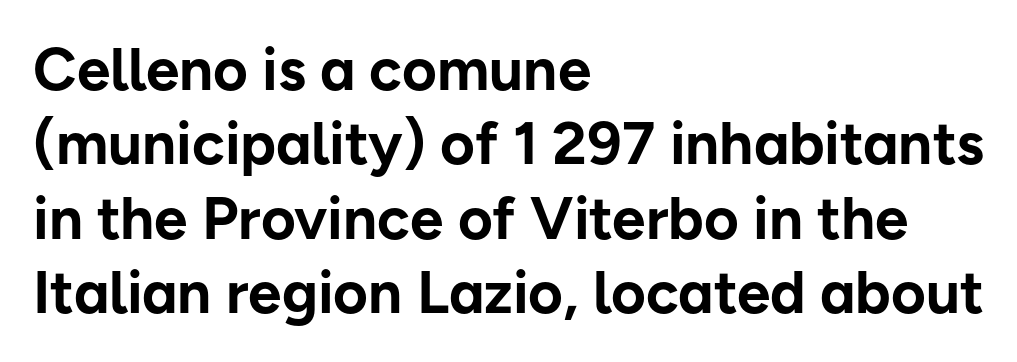
Q: Is the text bold? A: Yes.
Q: Is the text italic (slanted)? A: No, it is upright.
Q: Is the typeface a serif or a sans-serif typeface? A: Sans-serif.
Q: Is the text underlined? A: No.
Q: How is the paragraph aligned? A: Left-aligned.
Q: Is the spacing between letters normal or unusually wide? A: Normal.
Q: Width (condensed, normal, or wide)? A: Normal.
Q: Stroke contrast? A: Low.
Q: x-height? A: Medium.
Q: Monospaced? A: No.
